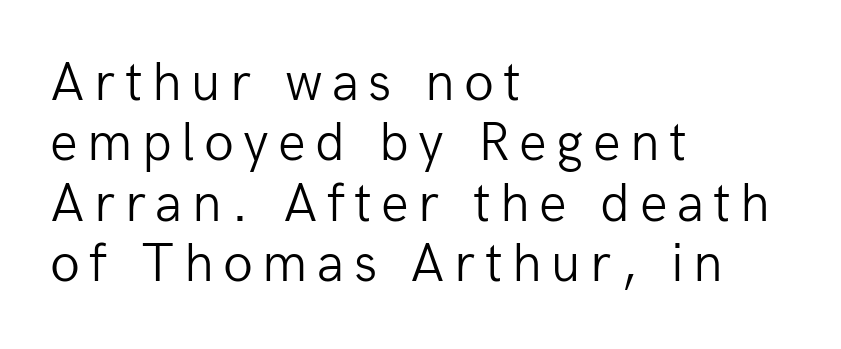
Q: Is the text bold? A: No.
Q: Is the text italic (slanted)? A: No, it is upright.
Q: Is the typeface a serif or a sans-serif typeface? A: Sans-serif.
Q: Is the text underlined? A: No.
Q: How is the paragraph aligned? A: Left-aligned.
Q: Is the spacing between lines tight, normal or loose? A: Tight.
Q: Width (condensed, normal, or wide)? A: Normal.
Q: Stroke contrast? A: Low.
Q: x-height? A: Medium.
Q: Monospaced? A: No.
